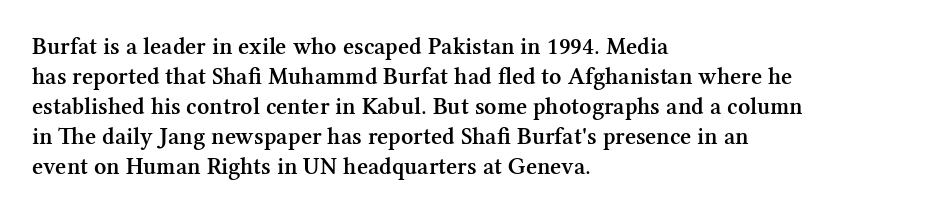
The image shows 24 px text type, upright; set left-aligned, normal line spacing (1.25x), normal letter spacing, not underlined.
